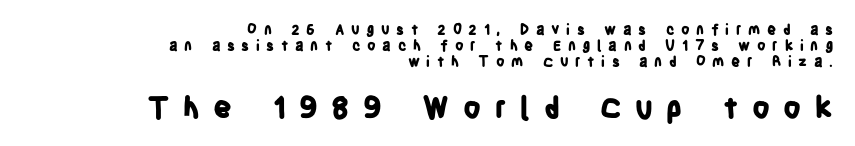
The image shows 29 px bold, condensed sans-serif type, upright; set right-aligned, tight line spacing (1.15x), unusually wide letter spacing (+0.47 em), not underlined; the second (bottom) block is 2.07x larger; low stroke contrast and a large x-height.
